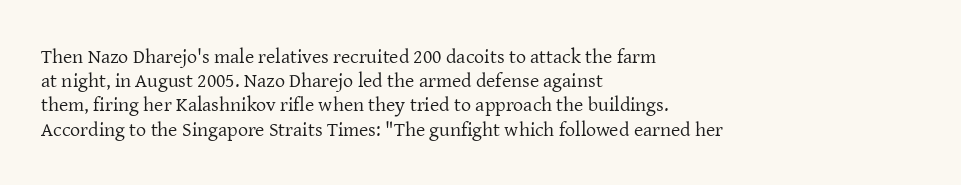
Q: Is the text bold? A: No.
Q: Is the text italic (slanted)? A: No, it is upright.
Q: Is the text underlined? A: No.
Q: How is the paragraph aligned? A: Left-aligned.
Q: Is the spacing between letters normal or unusually wide? A: Normal.
